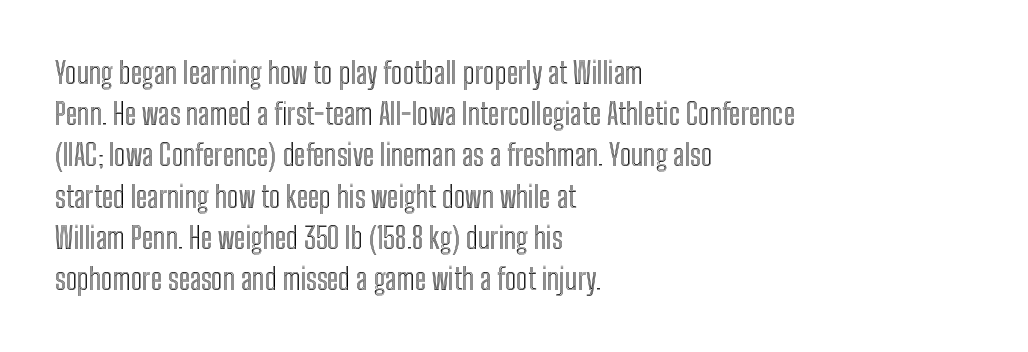
{"italic": "no", "width": "condensed", "x_height": "medium", "monospaced": "no", "underline": "no", "align": "left", "line_spacing": "normal", "line_spacing_ratio": 1.42, "letter_spacing": "normal", "letter_spacing_em": 0.0, "glyph_px": 29}
